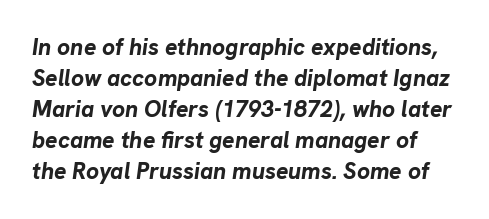
Tracking value appears to be zero — textbook default spacing. Normally led — the rows are evenly, conventionally spaced. How heavy is the stroke? Heavy — this is a bold. Designer's note — italics engaged. Plain, unruled lines of type.
